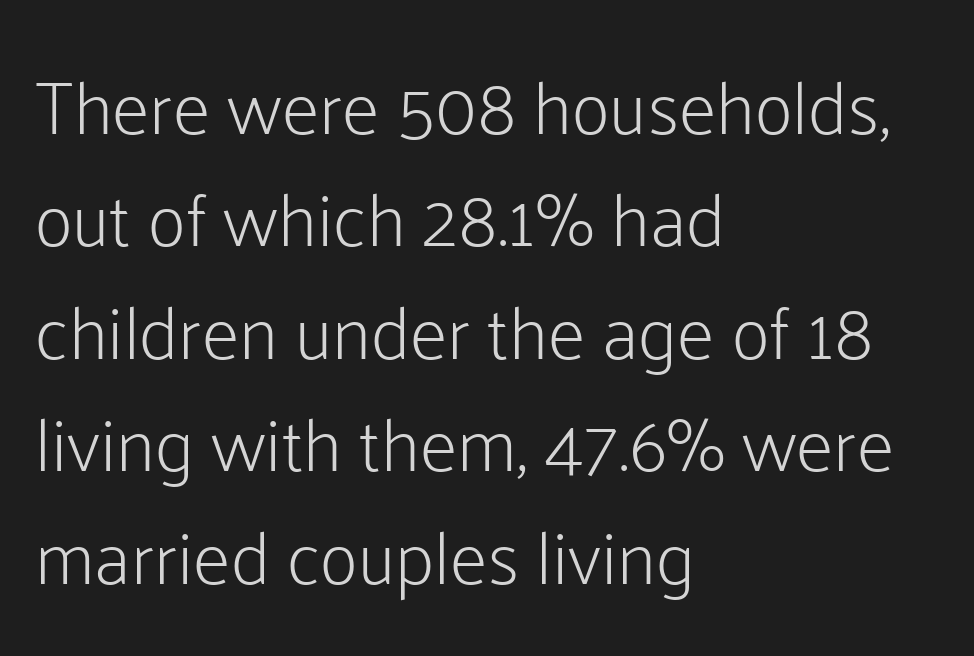
{"serif": "no", "italic": "no", "bold": "no", "weight": "light", "width": "normal", "stroke_contrast": "low", "x_height": "medium", "monospaced": "no", "underline": "no", "align": "left", "line_spacing": "normal", "line_spacing_ratio": 1.5, "letter_spacing": "normal", "letter_spacing_em": 0.0, "glyph_px": 75}
